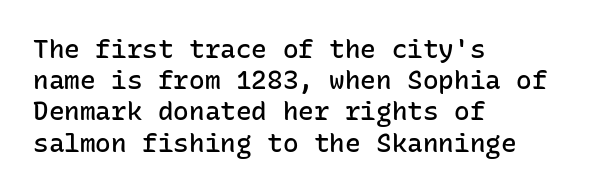
Q: Is the text bold? A: Semi-bold.
Q: Is the text italic (slanted)? A: No, it is upright.
Q: Is the text underlined? A: No.
Q: How is the paragraph aligned? A: Left-aligned.
Q: Is the spacing between letters normal or unusually wide? A: Normal.
